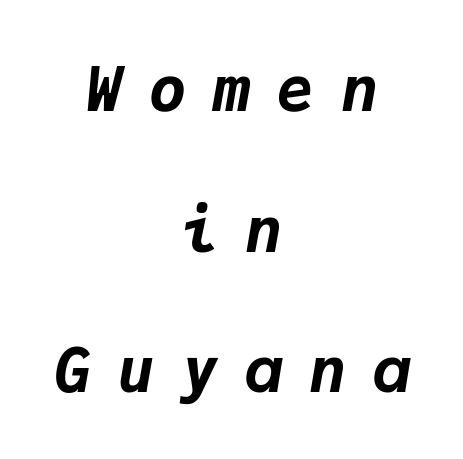
Q: Is the text bold? A: Yes.
Q: Is the text italic (slanted)? A: Yes, it leans right by about 9 degrees.
Q: Is the text underlined? A: No.
Q: How is the paragraph aligned? A: Centered.
Q: Is the spacing between letters normal or unusually wide? A: Unusually wide.
Q: Is the spacing between lines tight, normal or loose? A: Loose.
Q: Width (condensed, normal, or wide)? A: Normal.
Q: Stroke contrast? A: Low.
Q: x-height? A: Medium.
Q: Monospaced? A: Yes.
